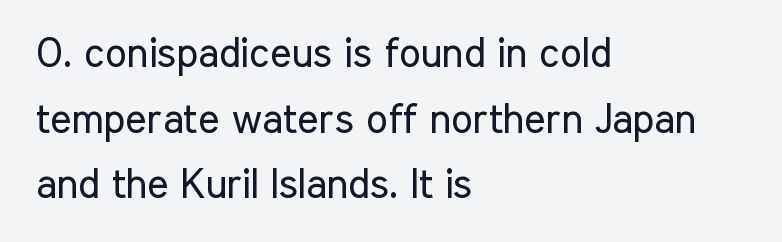
The rendering uses natural spacing where letterforms have individual widths. Vertical stems look standard width or narrower in stroke. A roman cut, with each character standing at attention. The setting favours the left margin, as ordinary paragraphs usually do.
